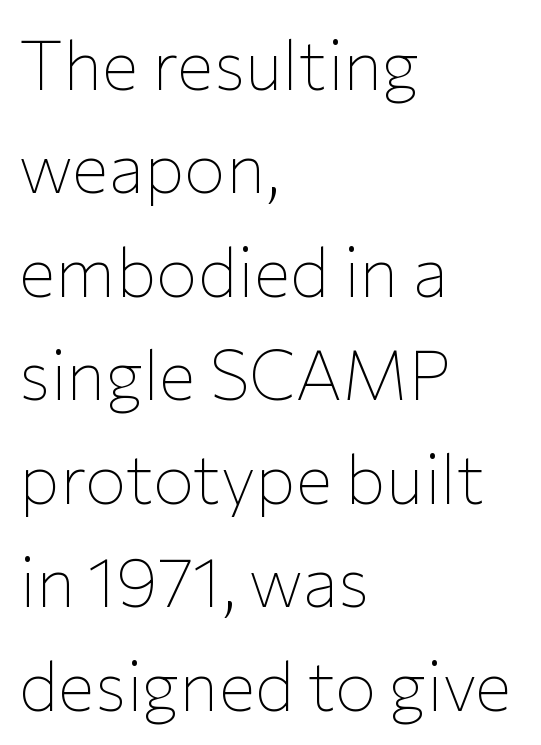
Q: Is the text bold? A: No.
Q: Is the text italic (slanted)? A: No, it is upright.
Q: Is the typeface a serif or a sans-serif typeface? A: Sans-serif.
Q: Is the text underlined? A: No.
Q: How is the paragraph aligned? A: Left-aligned.
Q: Is the spacing between letters normal or unusually wide? A: Normal.
Q: Is the spacing between lines tight, normal or loose? A: Normal.
Q: Width (condensed, normal, or wide)? A: Normal.
Q: Stroke contrast? A: Low.
Q: x-height? A: Medium.
Q: Monospaced? A: No.
